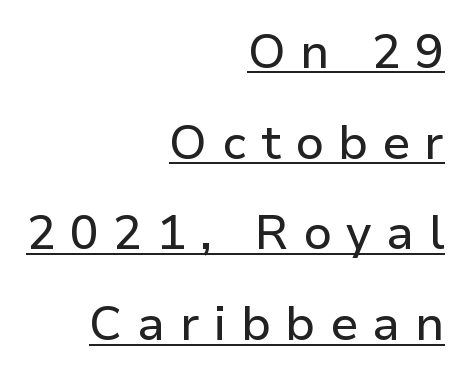
The letters advance in unequal steps, a hallmark of proportional type. In terms of letterspacing, this is a distinctly airy, spread setting. Is there an underline? Yes — a line sits under the letters. The setting favours the right margin, as signatures and pull-quotes sometimes do.
